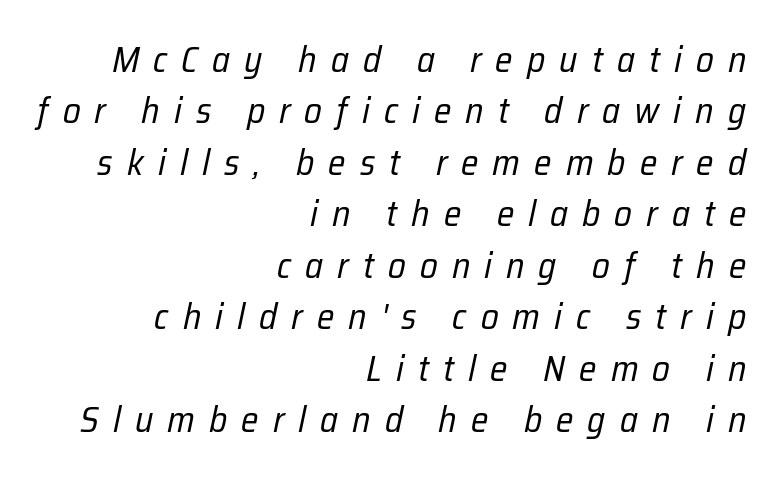
{"italic": "yes", "lean": "right", "slant_degrees": 12, "bold": "no", "weight": "regular", "width": "condensed", "stroke_contrast": "low", "x_height": "medium", "monospaced": "no", "underline": "no", "align": "right", "line_spacing": "normal", "line_spacing_ratio": 1.43, "letter_spacing": "wide", "letter_spacing_em": 0.39, "glyph_px": 36}
